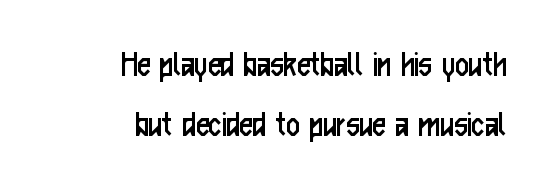
The leading is moderate, giving the passage an even texture. The strokes carry an ordinary text weight at most. A clean baseline with only descenders dipping below it. The designer went with a sans here, leaving each stem footless. The face used here is rendered with its standard letterfit. The font's upright variant was chosen for this text.
